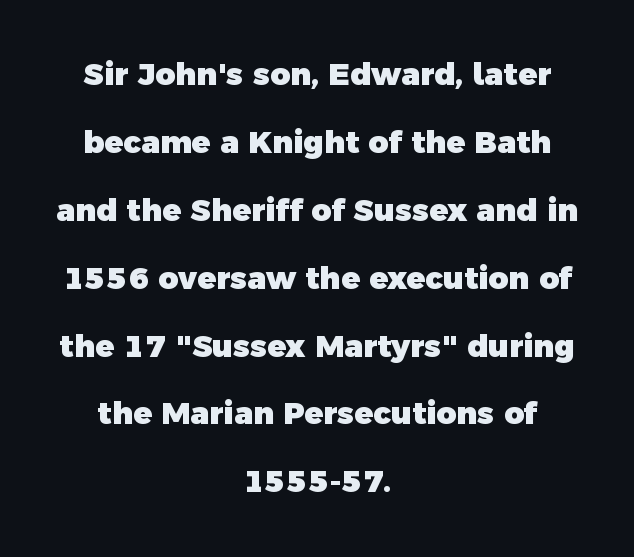
Q: Is the text bold? A: Yes.
Q: Is the typeface a serif or a sans-serif typeface? A: Sans-serif.
Q: Is the text underlined? A: No.
Q: How is the paragraph aligned? A: Centered.
Q: Is the spacing between letters normal or unusually wide? A: Normal.
Q: Is the spacing between lines tight, normal or loose? A: Loose.
Q: Width (condensed, normal, or wide)? A: Normal.
Q: x-height? A: Medium.
Q: Monospaced? A: No.
